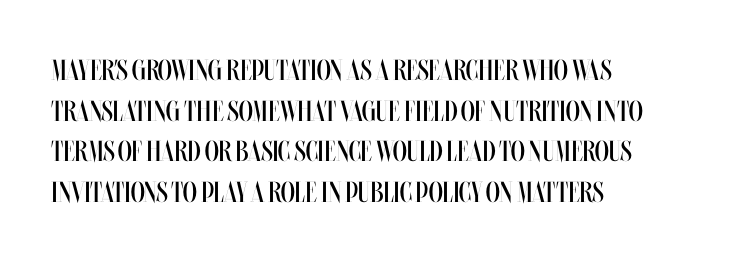
The image shows 29 px regular-weight, condensed type, upright; set left-aligned, normal line spacing (1.4x), normal letter spacing, not underlined; medium stroke contrast and a large x-height.
